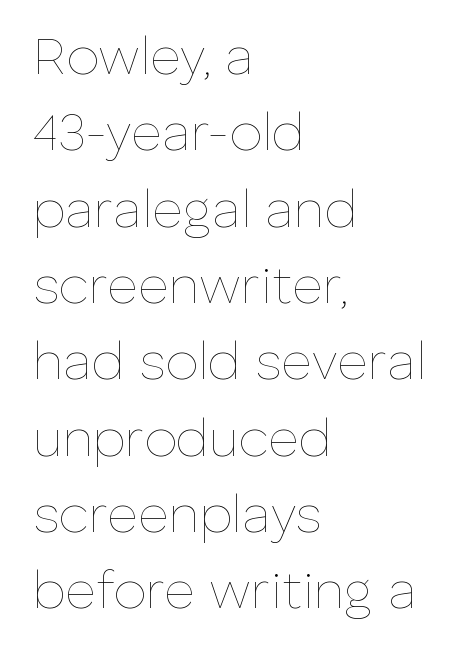
The image shows 53 px thin type, upright; set left-aligned, normal line spacing (1.44x), normal letter spacing, not underlined; low stroke contrast and a medium x-height.
